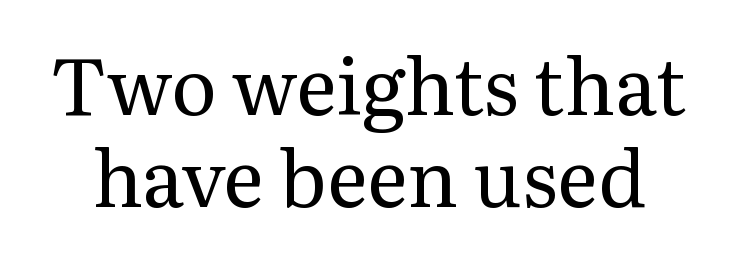
Q: Is the text bold? A: No.
Q: Is the text italic (slanted)? A: No, it is upright.
Q: Is the typeface a serif or a sans-serif typeface? A: Serif.
Q: Is the text underlined? A: No.
Q: Is the spacing between letters normal or unusually wide? A: Normal.
Q: Width (condensed, normal, or wide)? A: Normal.
Q: Stroke contrast? A: Medium.
Q: x-height? A: Medium.
Q: Monospaced? A: No.
